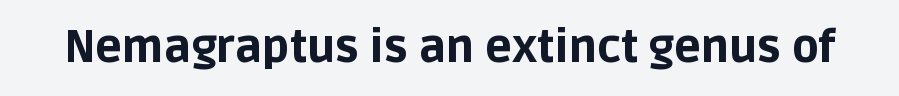
The image shows 44 px bold sans-serif type, upright; set normal letter spacing, not underlined; low stroke contrast and a large x-height.
